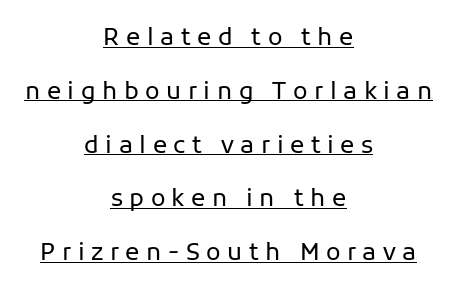
{"italic": "no", "bold": "no", "underline": "yes", "align": "center", "line_spacing": "loose", "line_spacing_ratio": 2.24, "letter_spacing": "wide", "letter_spacing_em": 0.27, "glyph_px": 24}
